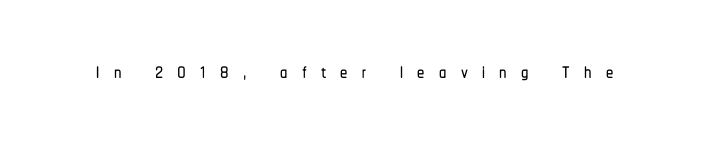
Q: Is the text italic (slanted)? A: No, it is upright.
Q: Is the typeface a serif or a sans-serif typeface? A: Sans-serif.
Q: Is the text underlined? A: No.
Q: Is the spacing between letters normal or unusually wide? A: Unusually wide.
Q: Width (condensed, normal, or wide)? A: Condensed.
Q: Stroke contrast? A: Low.
Q: x-height? A: Medium.
Q: Monospaced? A: No.
